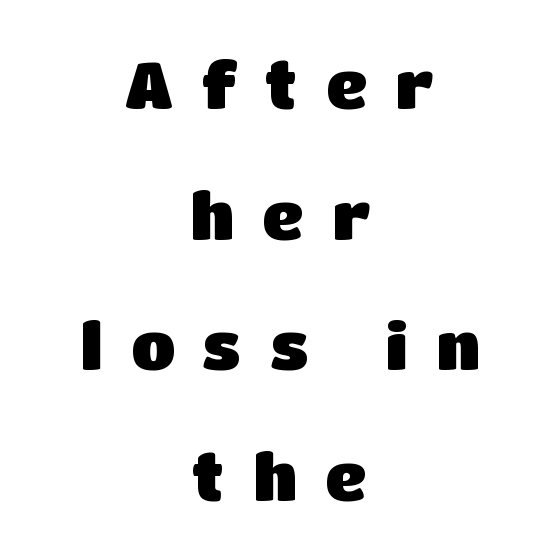
Q: Is the text bold? A: Yes.
Q: Is the text italic (slanted)? A: No, it is upright.
Q: Is the typeface a serif or a sans-serif typeface? A: Sans-serif.
Q: Is the text underlined? A: No.
Q: How is the paragraph aligned? A: Centered.
Q: Is the spacing between letters normal or unusually wide? A: Unusually wide.
Q: Is the spacing between lines tight, normal or loose? A: Loose.
Q: Width (condensed, normal, or wide)? A: Normal.
Q: Stroke contrast? A: Low.
Q: x-height? A: Large.
Q: Monospaced? A: No.
